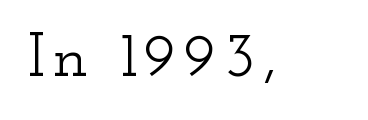
{"serif": "yes", "italic": "no", "width": "wide", "stroke_contrast": "low", "x_height": "small", "monospaced": "no", "underline": "no", "glyph_px": 63}
